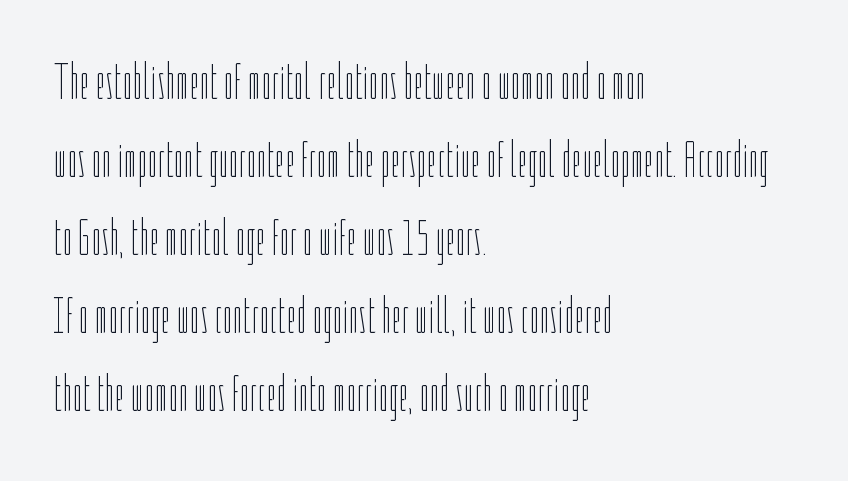
The area under the type is left untouched. Ink coverage per letter is moderate at most. The face used here is proportionally spaced, like ordinary book or web type. Tracking here is standard; glyphs follow each other at the usual distance. The font's upright variant was chosen for this text.
